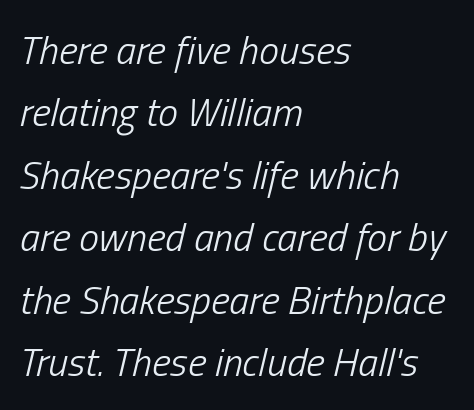
{"italic": "yes", "lean": "right", "slant_degrees": 13, "bold": "no", "weight": "light", "width": "condensed", "stroke_contrast": "low", "x_height": "medium", "monospaced": "no", "underline": "no", "align": "left", "line_spacing": "normal", "line_spacing_ratio": 1.56, "letter_spacing": "normal", "letter_spacing_em": 0.0, "glyph_px": 40}
